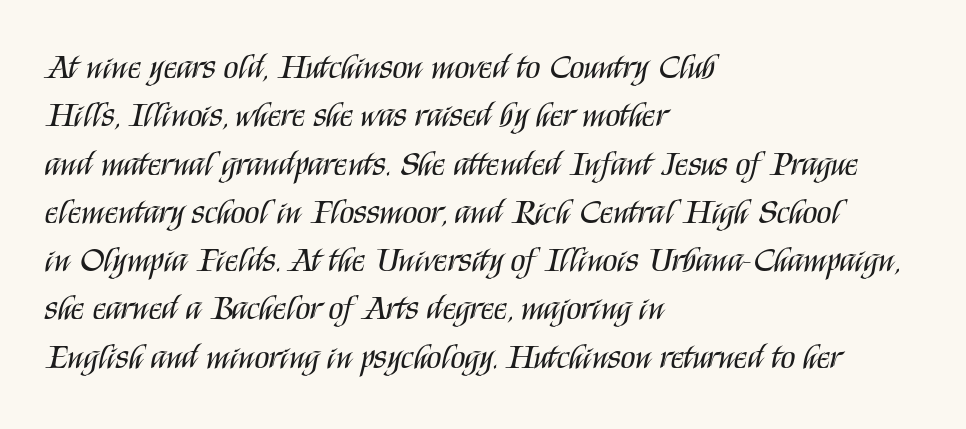
The image shows 34 px regular-weight, condensed sans-serif type; set left-aligned, normal line spacing (1.42x), normal letter spacing, not underlined; medium stroke contrast and a large x-height.
